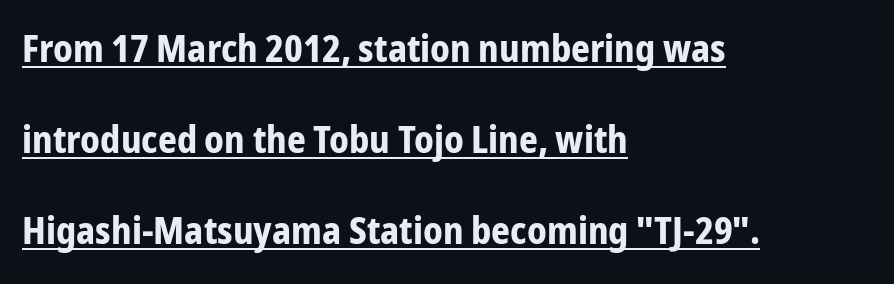
The image shows 37 px bold, condensed sans-serif type, upright; set left-aligned, loose line spacing (2.46x), normal letter spacing, underlined; low stroke contrast and a medium x-height.
